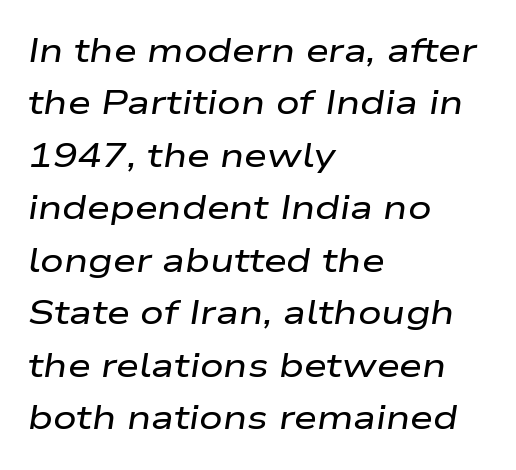
{"italic": "yes", "lean": "right", "slant_degrees": 9, "width": "wide", "stroke_contrast": "low", "x_height": "medium", "monospaced": "no", "underline": "no", "align": "left", "line_spacing": "normal", "line_spacing_ratio": 1.59, "letter_spacing": "normal", "letter_spacing_em": 0.0, "glyph_px": 33}
